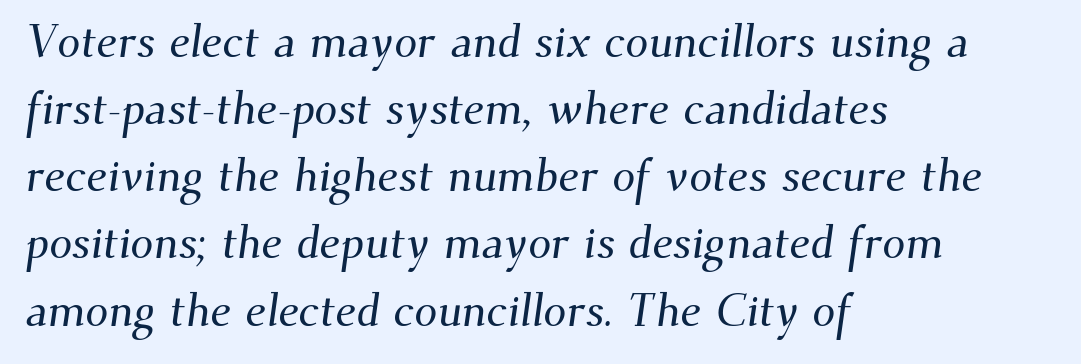
The typesetter chose a ragged-right arrangement here. Note: serifs present on the glyphs. Vertical spacing — default. Looks like regular typesetting: each glyph gets only the width it needs. Honestly, there is no underline to notice here at all.
